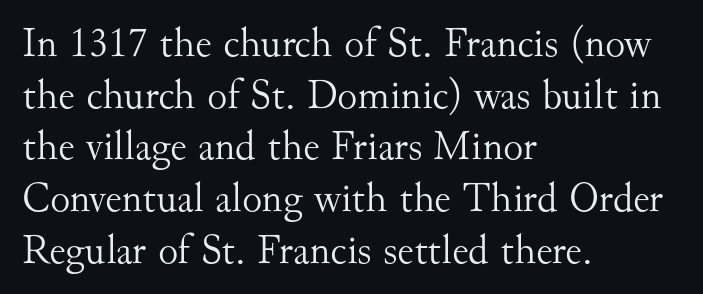
Q: Is the text bold? A: No.
Q: Is the text italic (slanted)? A: No, it is upright.
Q: Is the typeface a serif or a sans-serif typeface? A: Serif.
Q: Is the text underlined? A: No.
Q: How is the paragraph aligned? A: Left-aligned.
Q: Is the spacing between letters normal or unusually wide? A: Normal.
Q: Width (condensed, normal, or wide)? A: Normal.
Q: Stroke contrast? A: Medium.
Q: x-height? A: Small.
Q: Monospaced? A: No.
